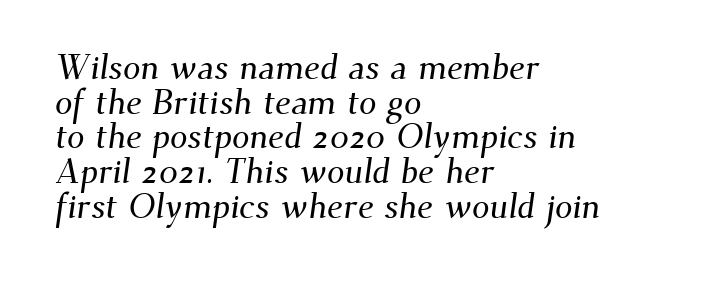
The image shows 35 px serif type; set left-aligned, tight line spacing (0.99x), normal letter spacing, not underlined; medium stroke contrast and a small x-height.
